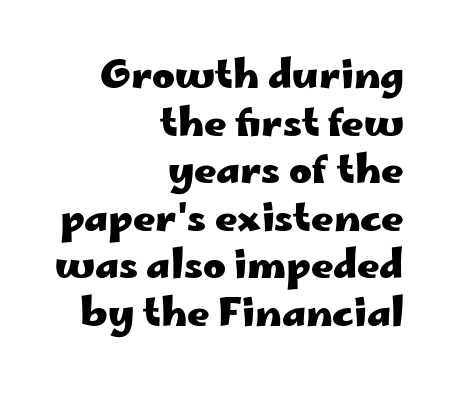
Q: Is the text bold? A: Yes.
Q: Is the text italic (slanted)? A: No, it is upright.
Q: Is the typeface a serif or a sans-serif typeface? A: Sans-serif.
Q: Is the text underlined? A: No.
Q: How is the paragraph aligned? A: Right-aligned.
Q: Is the spacing between letters normal or unusually wide? A: Normal.
Q: Width (condensed, normal, or wide)? A: Wide.
Q: Stroke contrast? A: Low.
Q: x-height? A: Small.
Q: Monospaced? A: No.
